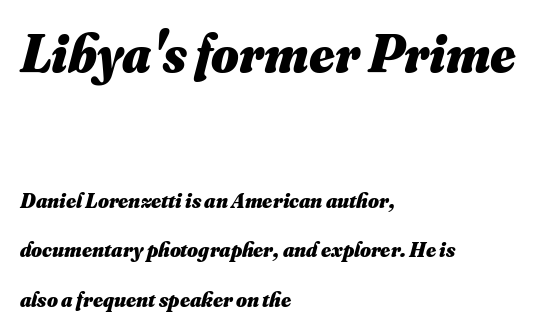
{"bold": "yes", "weight": "heavy", "width": "normal", "stroke_contrast": "medium", "x_height": "small", "monospaced": "no", "underline": "no", "align": "left", "line_spacing": "loose", "line_spacing_ratio": 2.35, "letter_spacing": "normal", "letter_spacing_em": 0.0, "larger_block": "first", "size_ratio": 2.52, "glyph_px": 53}
